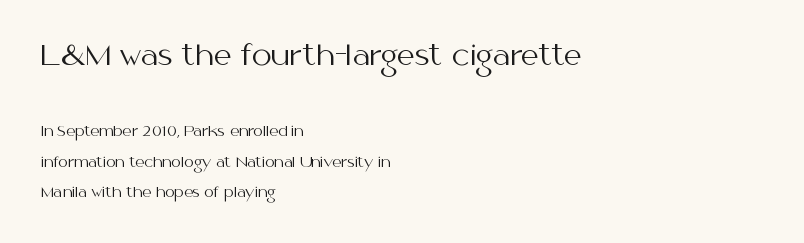
{"serif": "no", "italic": "no", "bold": "no", "weight": "regular", "width": "normal", "stroke_contrast": "medium", "x_height": "medium", "monospaced": "no", "underline": "no", "align": "left", "line_spacing": "loose", "line_spacing_ratio": 2.18, "letter_spacing": "normal", "letter_spacing_em": 0.0, "larger_block": "first", "size_ratio": 2.0, "glyph_px": 28}
